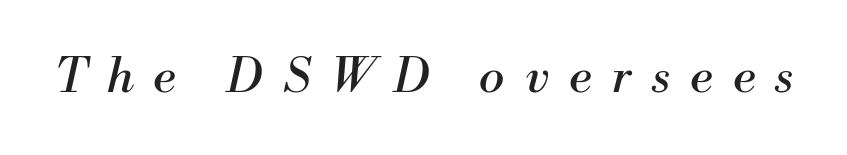
{"serif": "yes", "italic": "yes", "lean": "right", "slant_degrees": 13, "bold": "no", "weight": "regular", "width": "normal", "stroke_contrast": "medium", "x_height": "small", "monospaced": "no", "underline": "no", "letter_spacing": "wide", "letter_spacing_em": 0.42, "glyph_px": 48}
